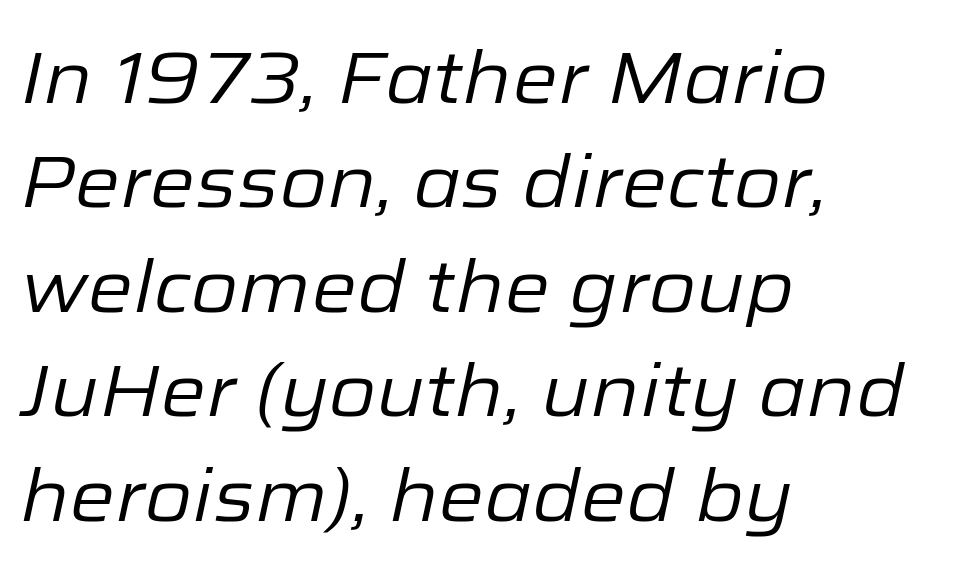
Q: Is the text bold? A: No.
Q: Is the text italic (slanted)? A: Yes, it leans right by about 12 degrees.
Q: Is the text underlined? A: No.
Q: How is the paragraph aligned? A: Left-aligned.
Q: Is the spacing between letters normal or unusually wide? A: Normal.
Q: Is the spacing between lines tight, normal or loose? A: Normal.
Q: Width (condensed, normal, or wide)? A: Normal.
Q: Stroke contrast? A: Low.
Q: x-height? A: Medium.
Q: Monospaced? A: No.
